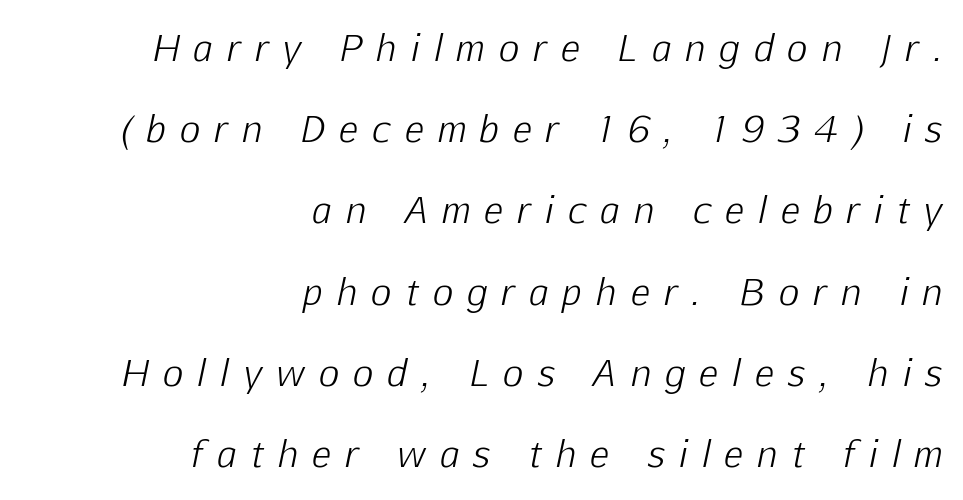
The image shows 35 px light type, italic (leaning right); set right-aligned, loose line spacing (2.32x), unusually wide letter spacing (+0.42 em), not underlined; low stroke contrast and a medium x-height.
